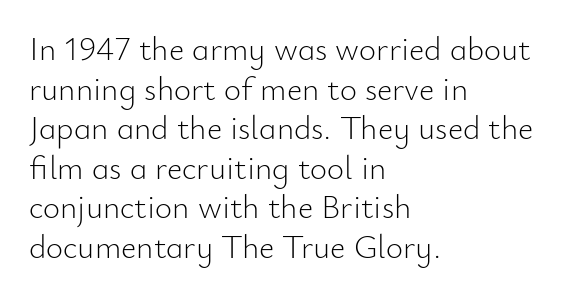
The strokes carry an ordinary text weight at most. A typesetter would call this proportional, since set widths differ per character. The gaps between neighbouring characters are ordinary and unremarkable. The paragraph shown leans on its left margin. Beneath every word, the page is bare. Characters remain perfectly vertical along every line.
